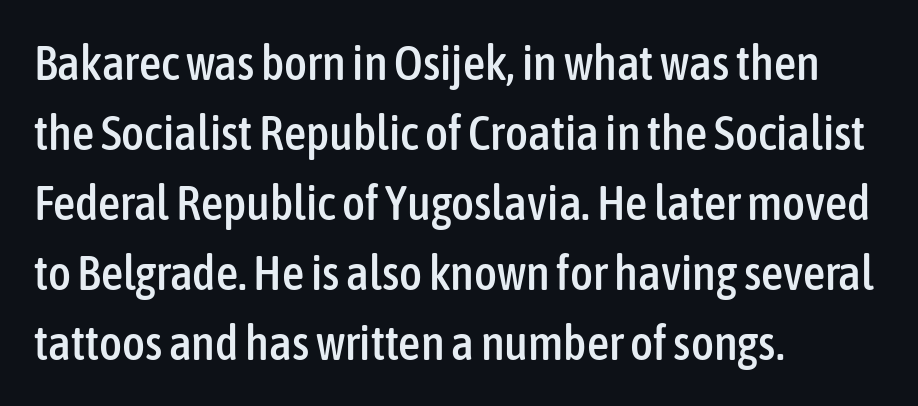
Do the characters align in a grid? No, the font is proportional. Tall strokes in this sample are plumb rather than angled. Stroke terminals: plain, sans-serif. Glance below the letters and you will spot only blank space.
